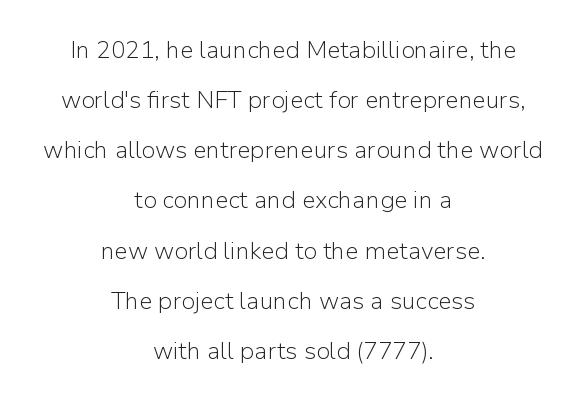
The image shows 24 px text type, upright; set centered, loose line spacing (2.09x), normal letter spacing, not underlined.
